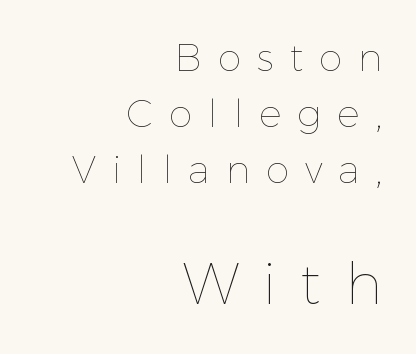
{"italic": "no", "bold": "no", "weight": "thin", "width": "normal", "x_height": "medium", "monospaced": "no", "underline": "no", "align": "right", "line_spacing": "normal", "line_spacing_ratio": 1.48, "letter_spacing": "wide", "letter_spacing_em": 0.42, "larger_block": "second", "size_ratio": 1.5, "glyph_px": 57}
